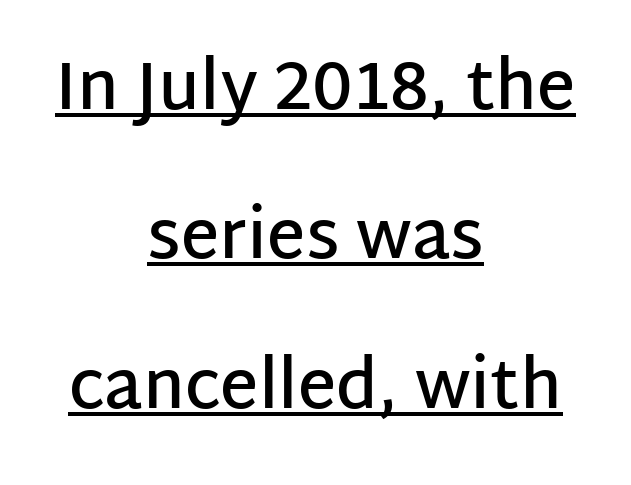
The image shows 67 px semibold sans-serif type, upright; set centered, loose line spacing (2.23x), normal letter spacing, underlined; low stroke contrast and a large x-height.
